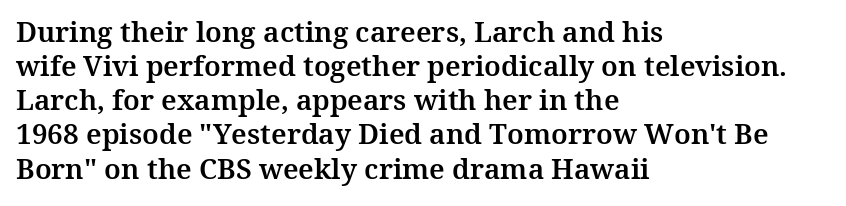
The image shows 28 px serif type, upright; set left-aligned, line spacing 1.22x, normal letter spacing, not underlined; medium stroke contrast and a medium x-height.
